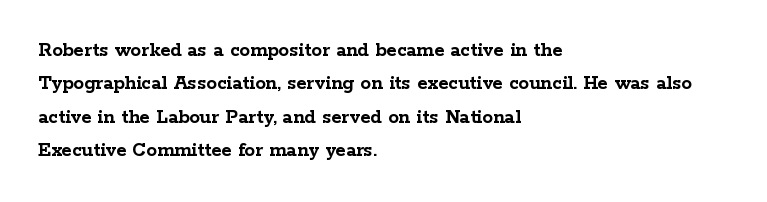
The image shows 21 px bold type, upright; set left-aligned, normal line spacing (1.59x), normal letter spacing, not underlined.
